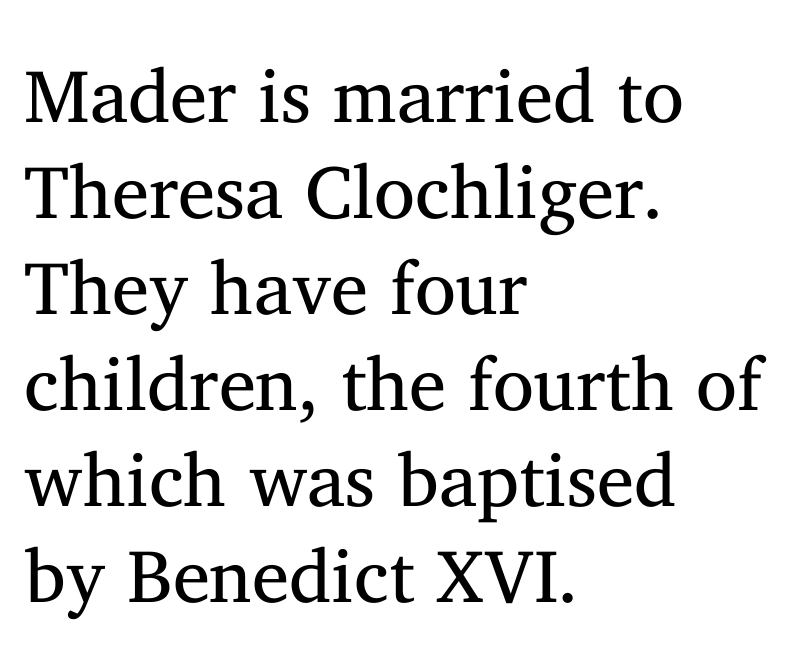
The image shows 75 px regular-weight serif type, upright; set left-aligned, normal line spacing (1.28x), normal letter spacing, not underlined; medium stroke contrast and a medium x-height.
